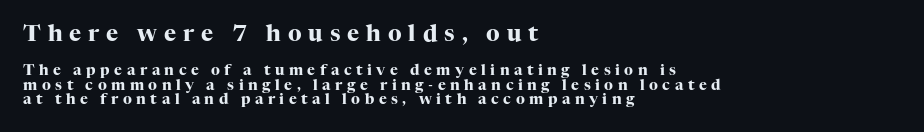
Q: Is the text bold? A: Yes.
Q: Is the text italic (slanted)? A: No, it is upright.
Q: Is the text underlined? A: No.
Q: How is the paragraph aligned? A: Left-aligned.
Q: Is the spacing between letters normal or unusually wide? A: Unusually wide.
Q: Is the spacing between lines tight, normal or loose? A: Tight.
Q: Which block of text is set in a larger size, the first (top) or the second (bottom)? A: The first (top) one.
